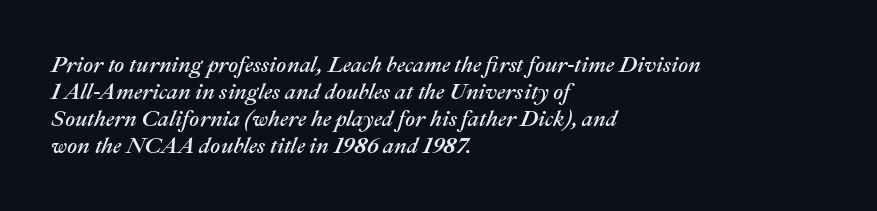
Compared with typical body copy, the letter spacing here is the same. The face used here has a pronounced slope to its letters. The passage is arranged the way most books set body copy — flush left. Each row of text sits above clean, open space.
